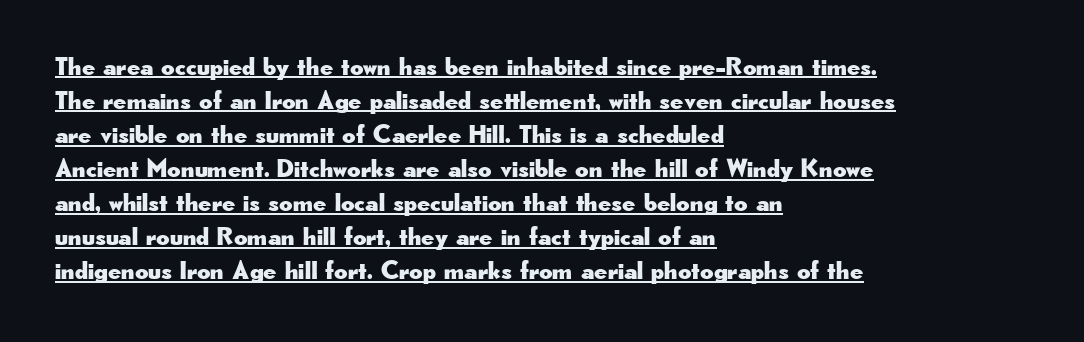
Vertical spacing — default. Letter spacing: default. The typesetter has applied underlining to the passage shown. The compositor pushed each line to the left boundary.
